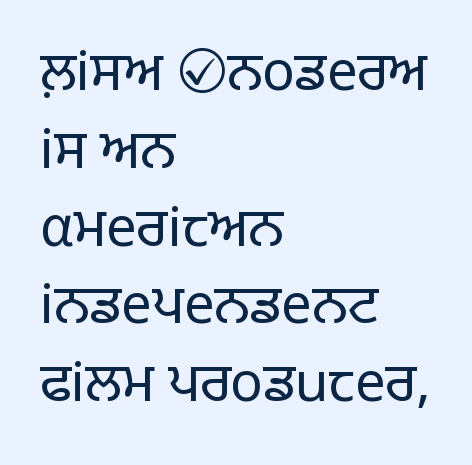
These lines are rendered in a variable-pitch font. The area under the type is left untouched. Horizontal alignment here is leftward, the default for most running prose. Does the type have serifs? No, each stem ends abruptly.
